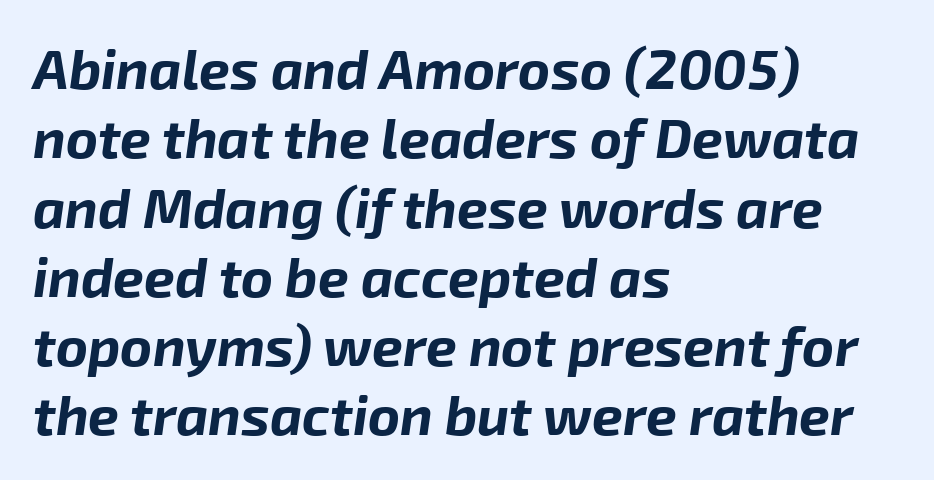
The image shows 55 px bold type, italic (leaning right); set left-aligned, normal line spacing (1.26x), normal letter spacing, not underlined; low stroke contrast and a medium x-height.
